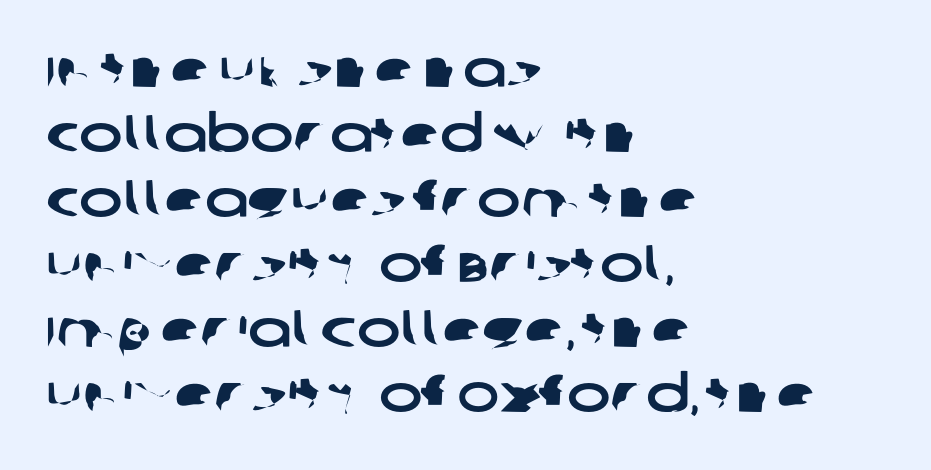
Alignment: flush left. The rendering uses a moderate line-height, typical for paragraphs. Anything drawn beneath the words? Only blank space. In terms of letterform style, serifs are entirely absent.
